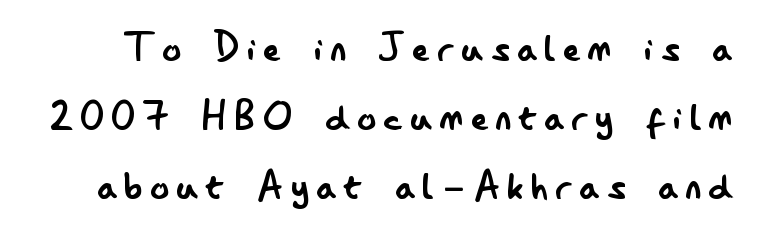
{"serif": "no", "italic": "no", "bold": "no", "weight": "regular", "width": "condensed", "stroke_contrast": "low", "x_height": "small", "monospaced": "no", "underline": "no", "line_spacing": "normal", "line_spacing_ratio": 1.47, "glyph_px": 47}
